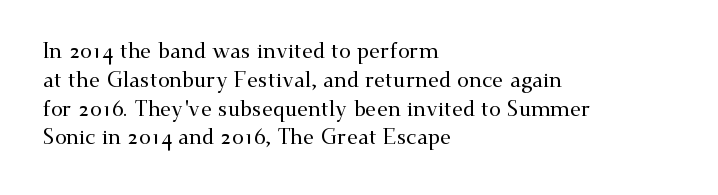
The image shows 21 px text type, upright; set left-aligned, normal line spacing (1.37x), normal letter spacing, not underlined.
